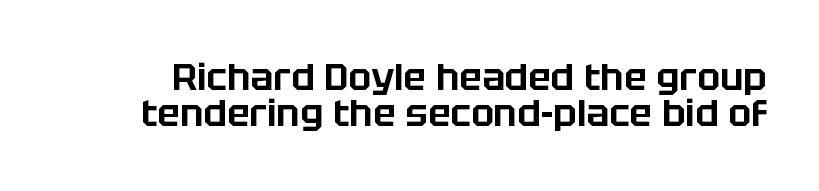
Q: Is the text italic (slanted)? A: No, it is upright.
Q: Is the typeface a serif or a sans-serif typeface? A: Sans-serif.
Q: Is the text underlined? A: No.
Q: Is the spacing between letters normal or unusually wide? A: Normal.
Q: Is the spacing between lines tight, normal or loose? A: Tight.
Q: Width (condensed, normal, or wide)? A: Normal.
Q: Stroke contrast? A: Low.
Q: x-height? A: Large.
Q: Monospaced? A: No.
